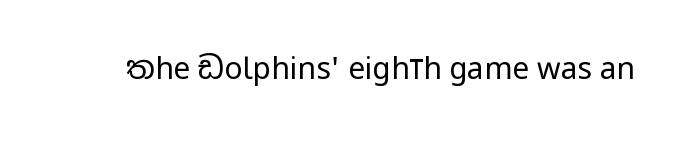
These lines are rendered in a variable-pitch font. The font sits on the lighter half of the weight spectrum, regular included. The horizontal fit of the characters is conventional and even. Rule under the text: the space is simply empty. No feet cap the strokes, marking this as sans-serif type.
